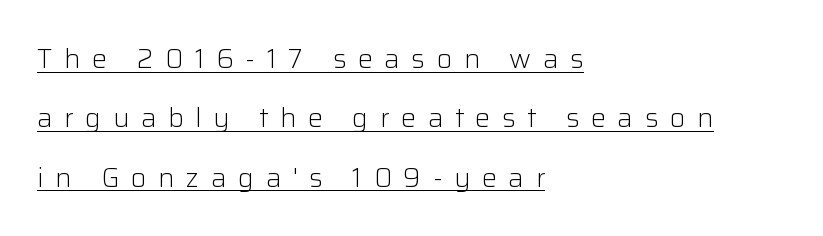
The image shows 27 px text type, upright; set left-aligned, loose line spacing (2.2x), unusually wide letter spacing (+0.43 em), underlined.
